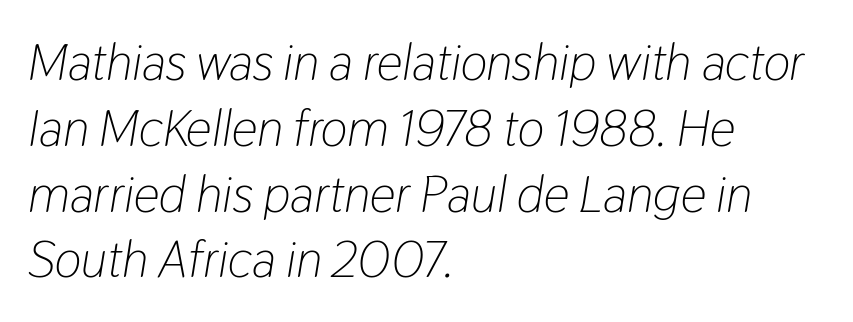
Q: Is the text bold? A: No.
Q: Is the text italic (slanted)? A: Yes, it leans right by about 9 degrees.
Q: Is the text underlined? A: No.
Q: How is the paragraph aligned? A: Left-aligned.
Q: Is the spacing between letters normal or unusually wide? A: Normal.
Q: Is the spacing between lines tight, normal or loose? A: Normal.
Q: Width (condensed, normal, or wide)? A: Condensed.
Q: Stroke contrast? A: Low.
Q: x-height? A: Medium.
Q: Monospaced? A: No.
